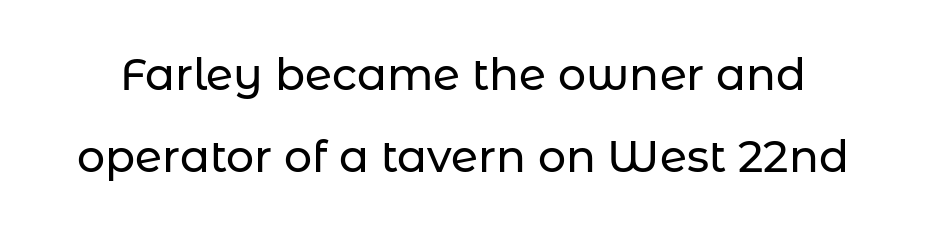
The image shows 44 px sans-serif type, upright; set line spacing 1.86x, normal letter spacing, not underlined; low stroke contrast and a medium x-height.
